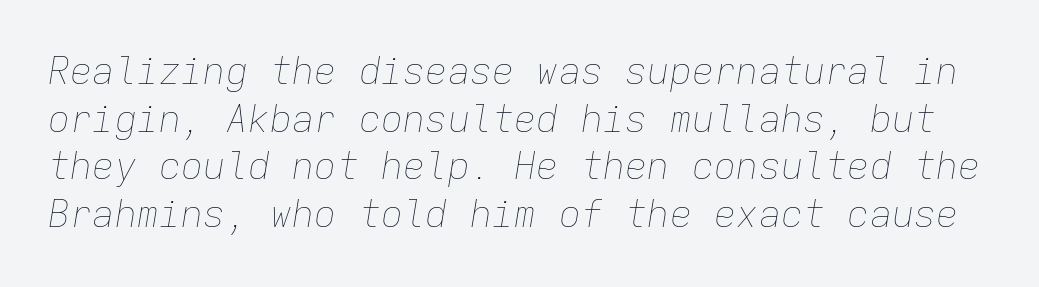
Q: Is the text bold? A: No.
Q: Is the text italic (slanted)? A: Yes, it leans right by about 9 degrees.
Q: Is the text underlined? A: No.
Q: Is the spacing between letters normal or unusually wide? A: Normal.
Q: Is the spacing between lines tight, normal or loose? A: Normal.
Q: Width (condensed, normal, or wide)? A: Normal.
Q: Stroke contrast? A: Low.
Q: x-height? A: Medium.
Q: Monospaced? A: Yes.
